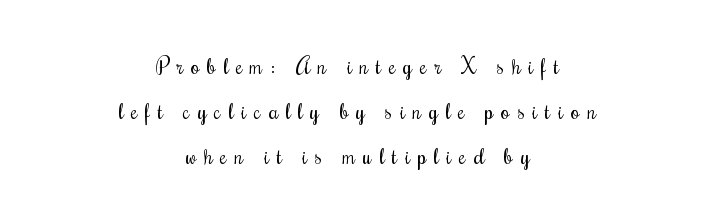
The image shows 22 px text type; set centered, loose line spacing (2.05x), unusually wide letter spacing (+0.35 em), not underlined.
